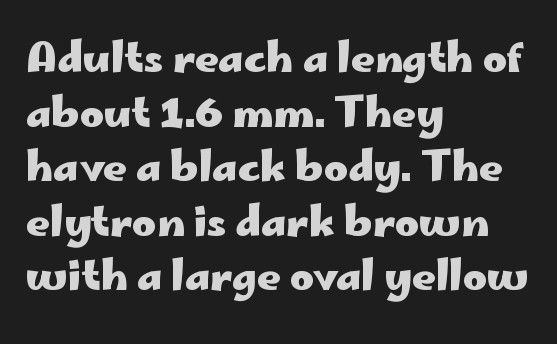
The image shows 41 px heavy, wide sans-serif type, upright; set left-aligned, normal line spacing (1.33x), normal letter spacing, not underlined; low stroke contrast and a small x-height.
